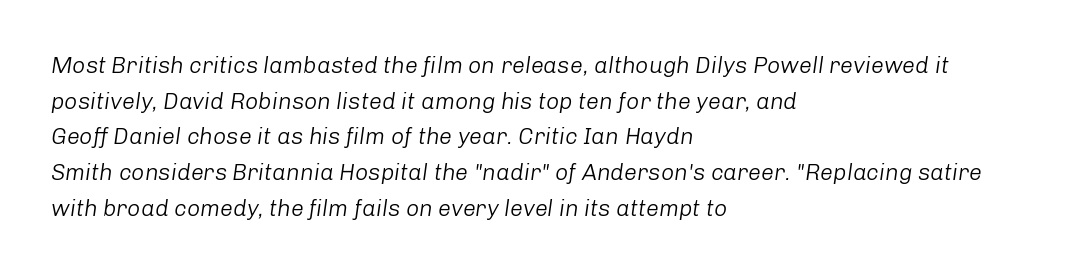
Q: Is the text bold? A: No.
Q: Is the text italic (slanted)? A: Yes, it leans right by about 8 degrees.
Q: Is the text underlined? A: No.
Q: How is the paragraph aligned? A: Left-aligned.
Q: Is the spacing between letters normal or unusually wide? A: Normal.
Q: Is the spacing between lines tight, normal or loose? A: Normal.
